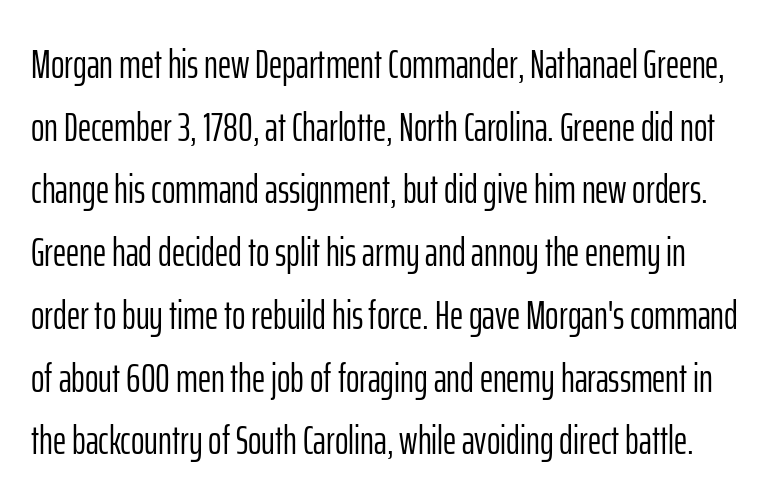
The image shows 41 px light, condensed sans-serif type, upright; set normal line spacing (1.53x), normal letter spacing, not underlined; low stroke contrast and a medium x-height.
